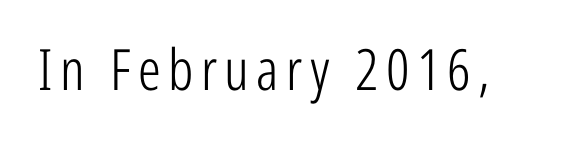
The image shows 57 px light, condensed sans-serif type, upright; set not underlined; low stroke contrast and a medium x-height.
